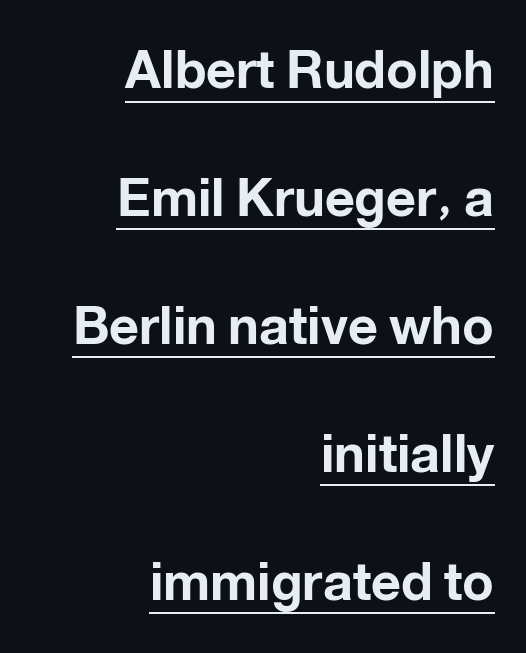
{"serif": "no", "italic": "no", "bold": "yes", "weight": "bold", "width": "normal", "stroke_contrast": "low", "x_height": "medium", "monospaced": "no", "underline": "yes", "align": "right", "line_spacing": "loose", "line_spacing_ratio": 2.46, "letter_spacing": "normal", "letter_spacing_em": 0.0, "glyph_px": 52}
